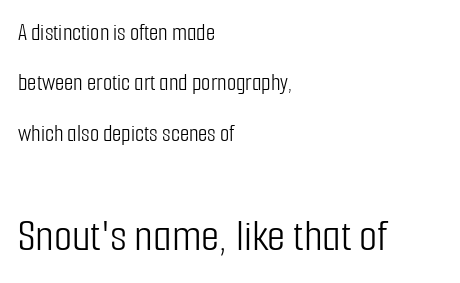
The image shows 47 px light, condensed sans-serif type, upright; set left-aligned, loose line spacing (2.1x), normal letter spacing, not underlined; the second (bottom) block is 1.96x larger; low stroke contrast and a medium x-height.
